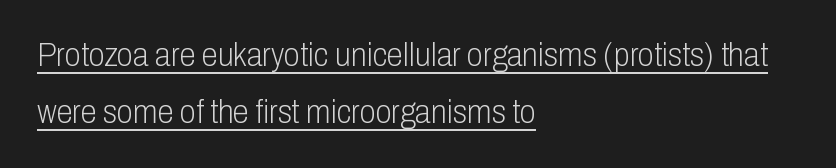
Serif or sans? Sans — the stroke terminals are bare. Italic? Not at all — the glyphs are vertical. Layout note: lines flush left. Spacing between characters is what you'd get straight out of the box. Unbolded letterforms with no extra heft. Every word sits above its own underline.
